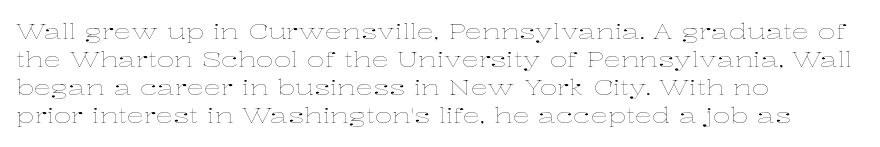
{"italic": "no", "bold": "no", "underline": "no", "align": "left", "line_spacing": "normal", "line_spacing_ratio": 1.28, "letter_spacing": "normal", "letter_spacing_em": 0.0, "glyph_px": 22}
